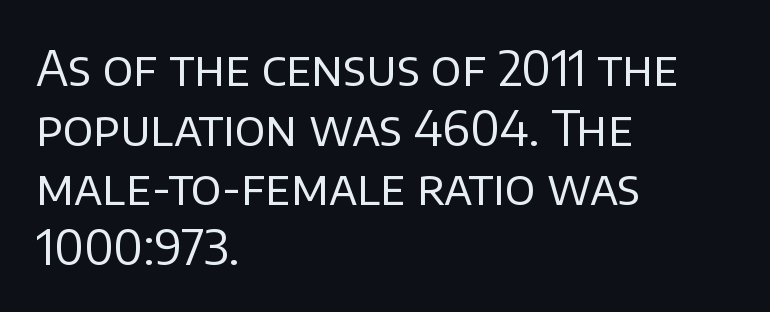
The image shows 48 px regular-weight sans-serif type, upright; set left-aligned, line spacing 1.24x, normal letter spacing, not underlined; low stroke contrast and a large x-height.
